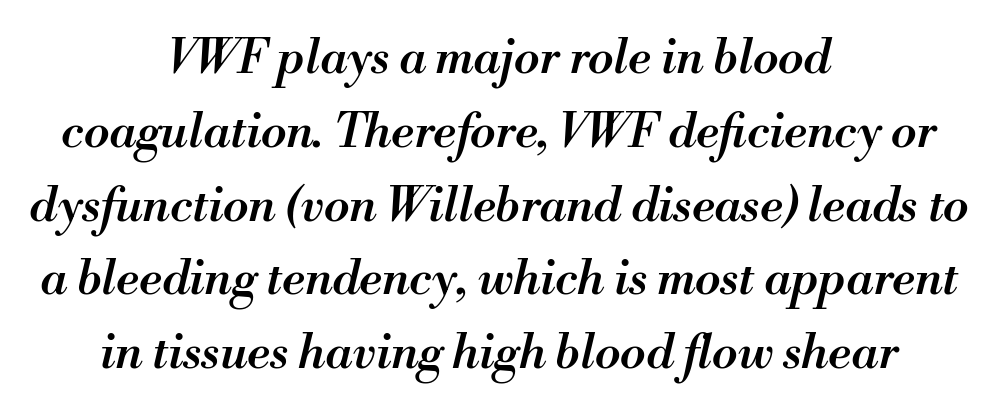
{"italic": "yes", "lean": "right", "slant_degrees": 13, "bold": "semi", "weight": "semibold", "width": "normal", "stroke_contrast": "medium", "x_height": "small", "monospaced": "no", "underline": "no", "align": "center", "line_spacing": "normal", "line_spacing_ratio": 1.57, "letter_spacing": "normal", "letter_spacing_em": 0.0, "glyph_px": 47}
